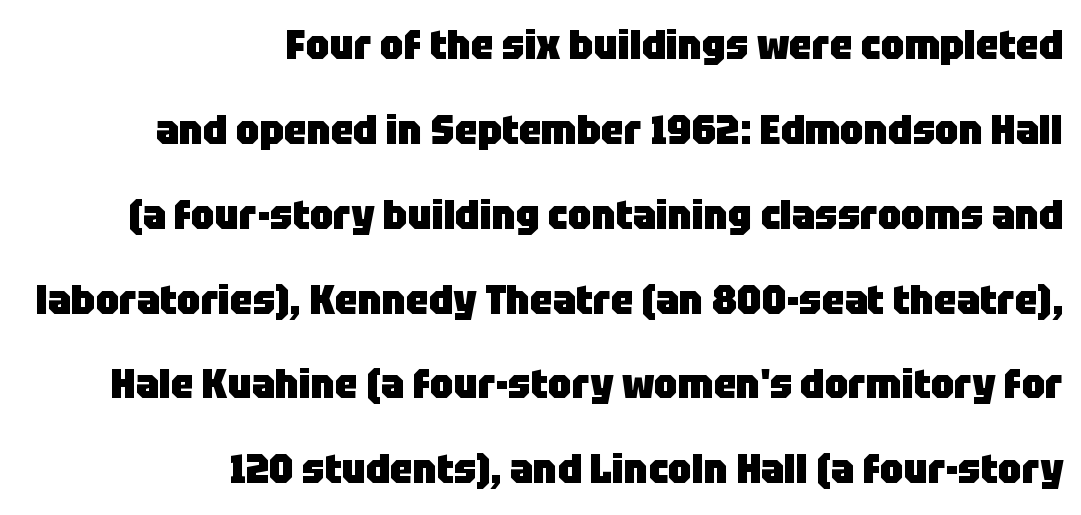
The image shows 41 px heavy sans-serif type, upright; set right-aligned, loose line spacing (2.07x), normal letter spacing, not underlined; low stroke contrast and a large x-height.
